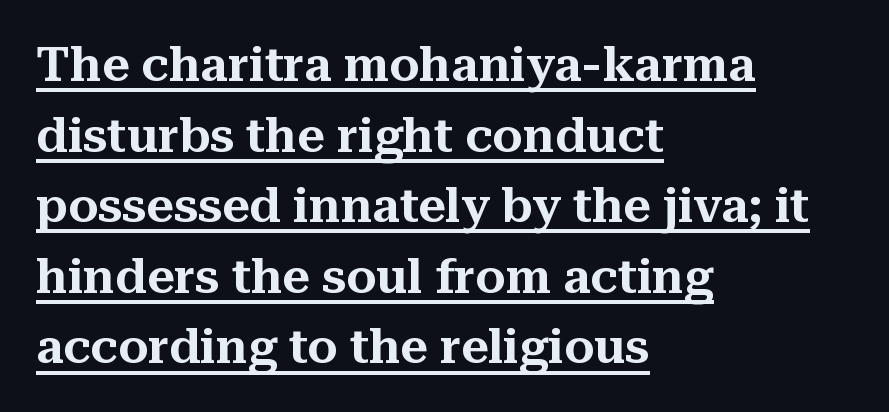
{"serif": "yes", "italic": "no", "width": "normal", "stroke_contrast": "medium", "x_height": "medium", "monospaced": "no", "underline": "yes", "align": "left", "line_spacing": "normal", "line_spacing_ratio": 1.47, "letter_spacing": "normal", "letter_spacing_em": 0.0, "glyph_px": 48}
